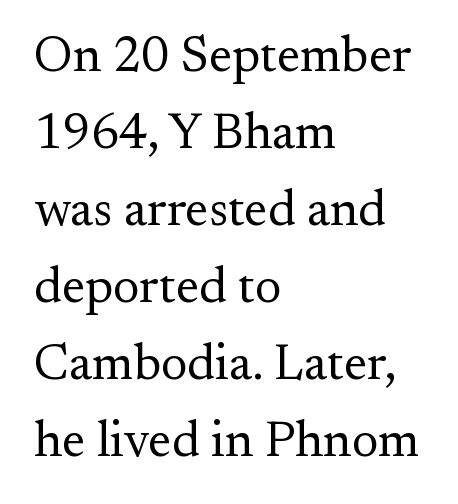
Type without underlining. Think of a printed novel: that variable character pitch is what you see here. Quick note: interline space is typical. The lines in this sample share a left origin and differ only in where they stop. The rendering keeps characters at their native spacing. Type style note: has serifs.
